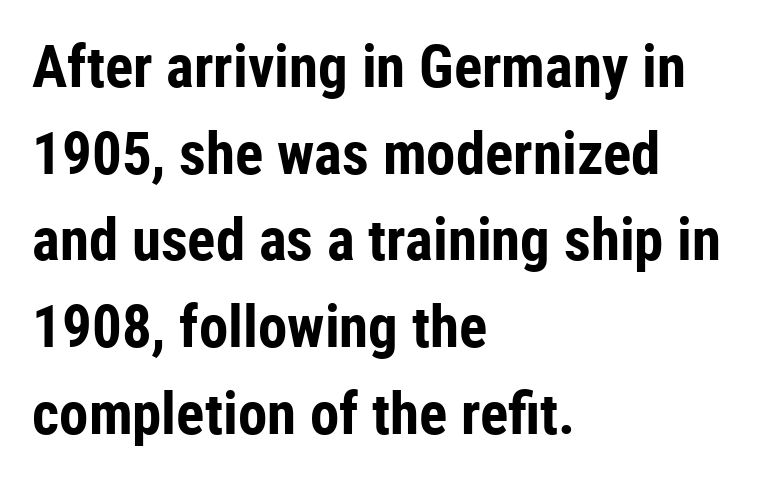
The image shows 59 px bold, condensed sans-serif type, upright; set left-aligned, normal line spacing (1.47x), normal letter spacing, not underlined; low stroke contrast and a medium x-height.
